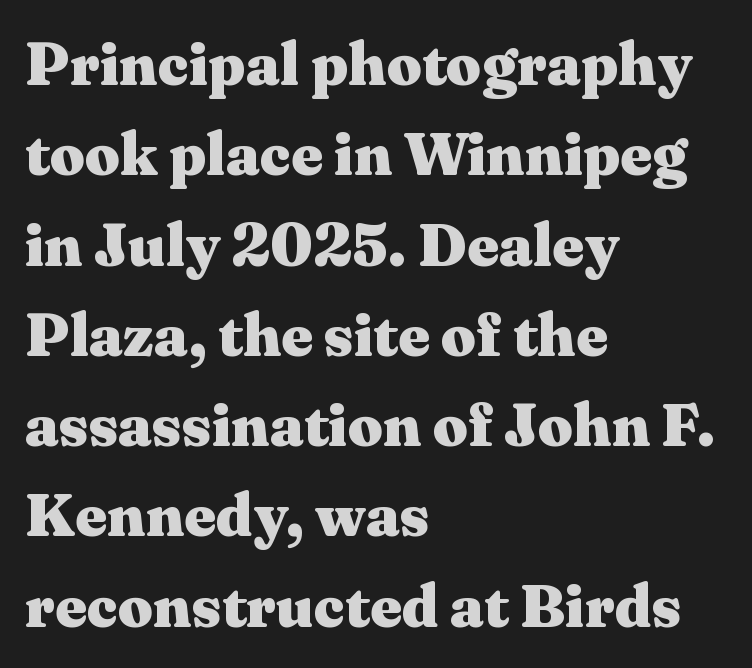
{"serif": "yes", "italic": "no", "bold": "yes", "weight": "heavy", "width": "wide", "stroke_contrast": "medium", "x_height": "medium", "monospaced": "no", "underline": "no", "align": "left", "line_spacing": "normal", "line_spacing_ratio": 1.48, "letter_spacing": "normal", "letter_spacing_em": 0.0, "glyph_px": 61}
